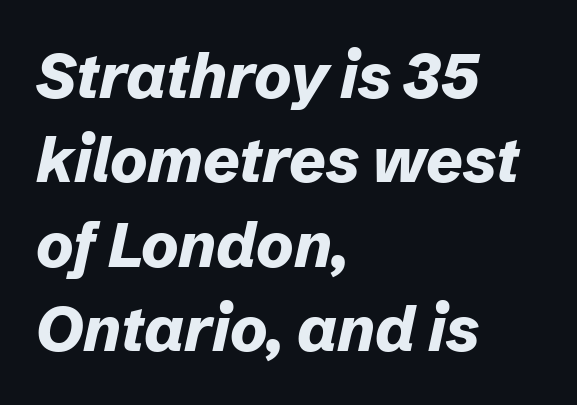
The image shows 63 px bold type, italic (leaning right); set left-aligned, normal line spacing (1.34x), normal letter spacing, not underlined; low stroke contrast and a medium x-height.
